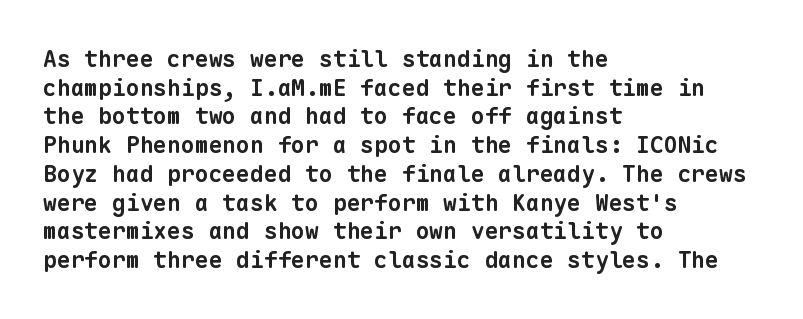
{"bold": "yes", "underline": "no", "align": "left", "line_spacing": "normal", "line_spacing_ratio": 1.25, "letter_spacing": "normal", "letter_spacing_em": 0.0, "glyph_px": 23}
